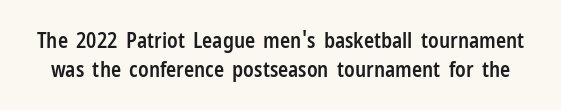
Letter spacing: default. The zone under the glyphs is completely vacant. Slightly chunky letters — semibold, I'd say, not full bold. Whoever set this chose a conventional vertical rhythm. The type sits square on the baseline with zero lean.
